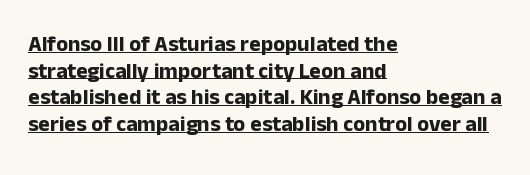
Q: Is the text bold? A: Yes.
Q: Is the text italic (slanted)? A: No, it is upright.
Q: Is the text underlined? A: Yes.
Q: How is the paragraph aligned? A: Left-aligned.
Q: Is the spacing between letters normal or unusually wide? A: Normal.
